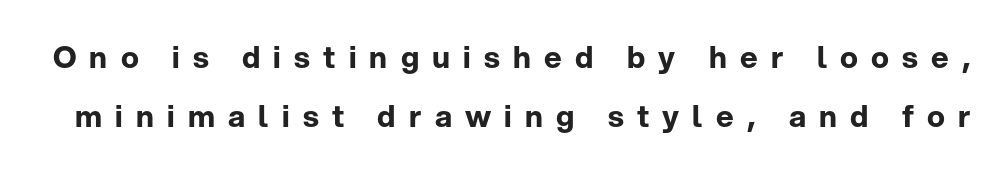
Q: Is the text bold? A: Yes.
Q: Is the text italic (slanted)? A: No, it is upright.
Q: Is the typeface a serif or a sans-serif typeface? A: Sans-serif.
Q: Is the text underlined? A: No.
Q: Is the spacing between letters normal or unusually wide? A: Unusually wide.
Q: Is the spacing between lines tight, normal or loose? A: Loose.
Q: Width (condensed, normal, or wide)? A: Normal.
Q: Stroke contrast? A: Low.
Q: x-height? A: Medium.
Q: Monospaced? A: No.
